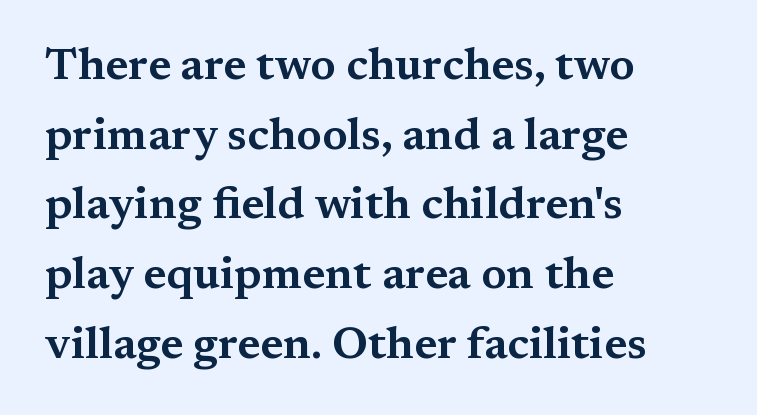
Q: Is the text italic (slanted)? A: No, it is upright.
Q: Is the typeface a serif or a sans-serif typeface? A: Serif.
Q: Is the text underlined? A: No.
Q: How is the paragraph aligned? A: Left-aligned.
Q: Is the spacing between letters normal or unusually wide? A: Normal.
Q: Is the spacing between lines tight, normal or loose? A: Normal.
Q: Width (condensed, normal, or wide)? A: Wide.
Q: Stroke contrast? A: Medium.
Q: x-height? A: Medium.
Q: Monospaced? A: No.
